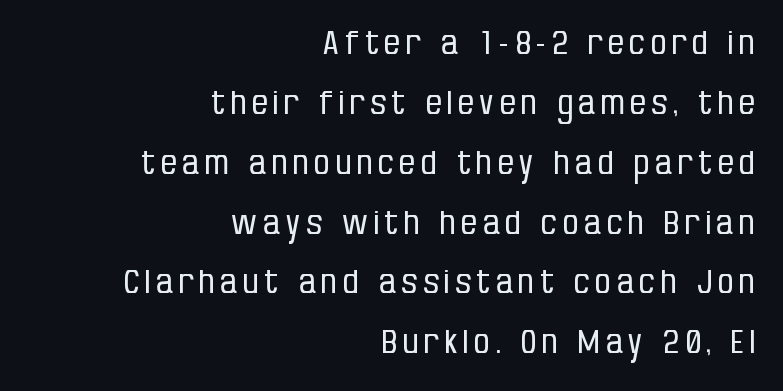
{"serif": "no", "italic": "no", "bold": "no", "weight": "regular", "width": "condensed", "stroke_contrast": "low", "x_height": "large", "monospaced": "no", "underline": "no", "align": "right", "line_spacing_ratio": 1.87, "glyph_px": 32}
